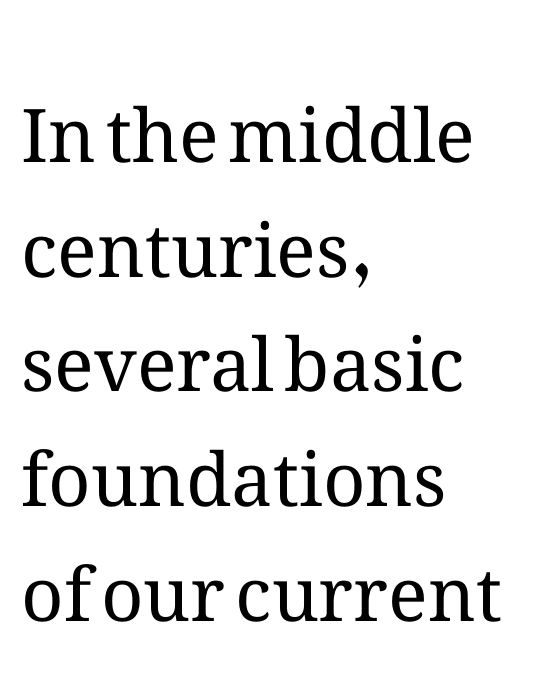
Layout note: lines flush left. The typography opts for an upright posture over an oblique one. Counters stay open thanks to moderate or lighter strokes. Whoever set this chose a conventional vertical rhythm. The letterforms sit shoulder to shoulder at normal distance. The letters advance in unequal steps, a hallmark of proportional type.
